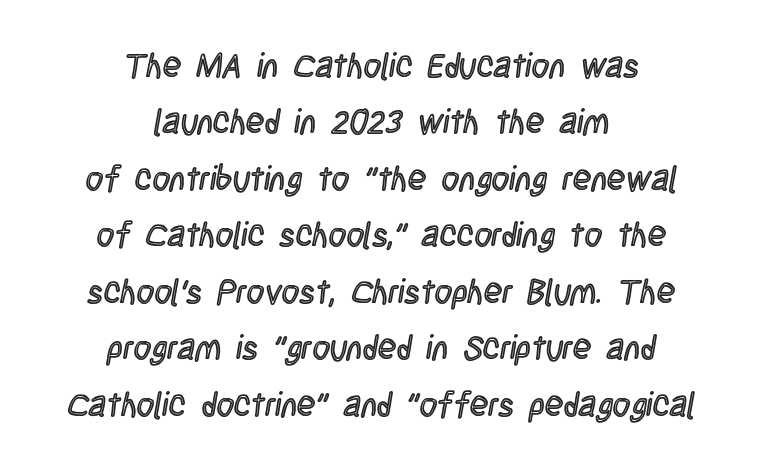
Q: Is the text italic (slanted)? A: Yes.
Q: Is the text underlined? A: No.
Q: How is the paragraph aligned? A: Centered.
Q: Is the spacing between letters normal or unusually wide? A: Normal.
Q: Is the spacing between lines tight, normal or loose? A: Normal.
Q: Width (condensed, normal, or wide)? A: Condensed.
Q: x-height? A: Large.
Q: Monospaced? A: No.
